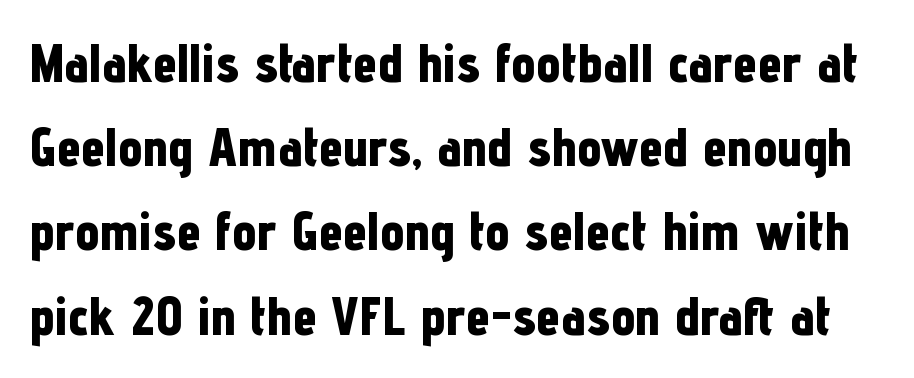
Q: Is the text bold? A: Yes.
Q: Is the text italic (slanted)? A: No, it is upright.
Q: Is the typeface a serif or a sans-serif typeface? A: Sans-serif.
Q: Is the text underlined? A: No.
Q: Is the spacing between letters normal or unusually wide? A: Normal.
Q: Is the spacing between lines tight, normal or loose? A: Normal.
Q: Width (condensed, normal, or wide)? A: Condensed.
Q: Stroke contrast? A: Low.
Q: x-height? A: Medium.
Q: Monospaced? A: No.
